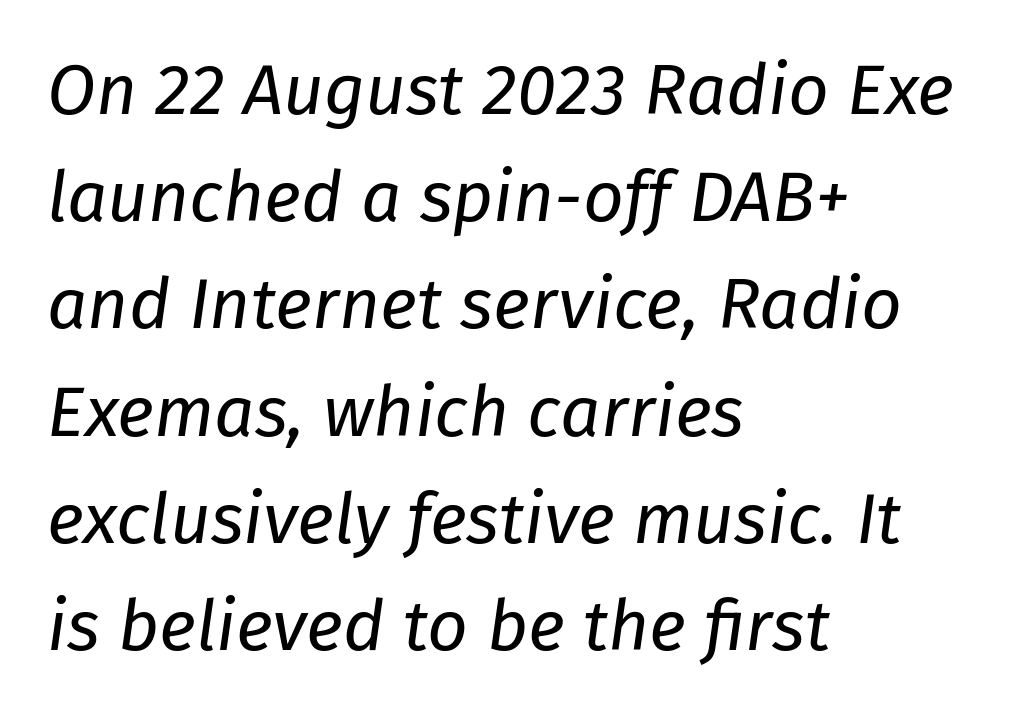
Does extra space separate the letters? No, they use regular spacing. This sample keeps an unexceptional amount of space between lines. A typesetter would mark this as italic. Weight: in the light-to-regular range. The compositor pushed each line to the left boundary. A typesetter would call this proportional, since set widths differ per character.
